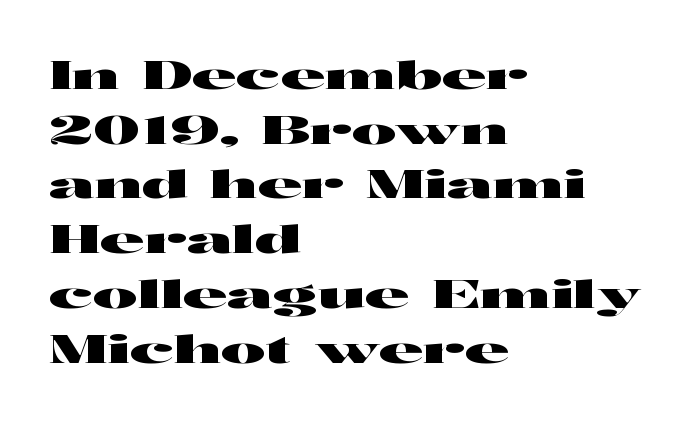
The image shows 38 px wide sans-serif type, upright; set left-aligned, normal line spacing (1.44x), normal letter spacing, not underlined; high stroke contrast and a medium x-height.
